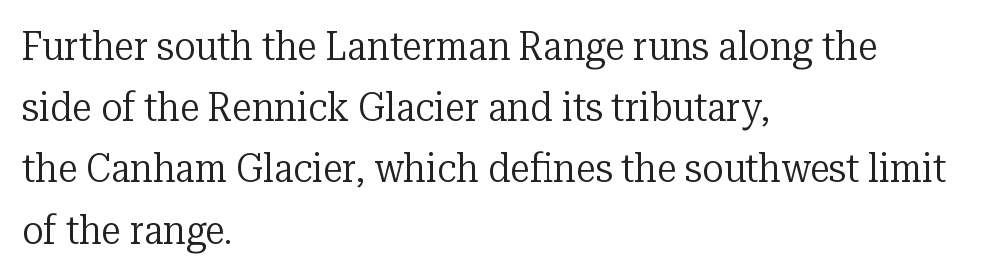
{"serif": "yes", "italic": "no", "bold": "no", "weight": "regular", "width": "normal", "stroke_contrast": "low", "x_height": "medium", "monospaced": "no", "underline": "no", "align": "left", "line_spacing": "normal", "line_spacing_ratio": 1.53, "letter_spacing": "normal", "letter_spacing_em": 0.0, "glyph_px": 40}
